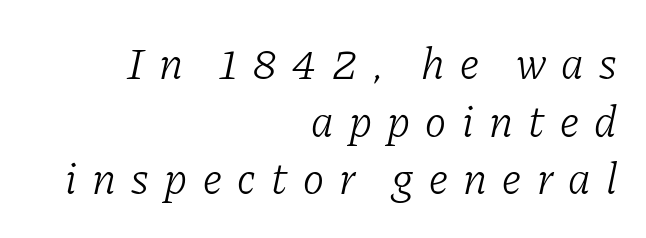
Any mark beneath the type? The region is blank. Horizontally, the lines are justified to the trailing edge only. This sample uses a serif face. The tracking jumps out immediately: characters are airy and widely separated. These lines are rendered in a variable-pitch font.
